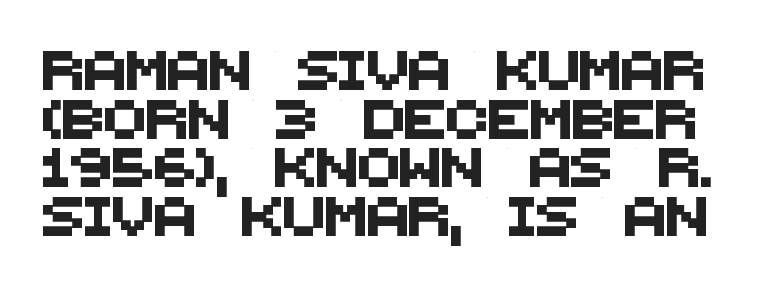
{"serif": "no", "width": "normal", "stroke_contrast": "medium", "x_height": "large", "monospaced": "no", "underline": "no", "line_spacing": "normal", "line_spacing_ratio": 1.25, "letter_spacing": "normal", "letter_spacing_em": 0.0, "glyph_px": 39}
